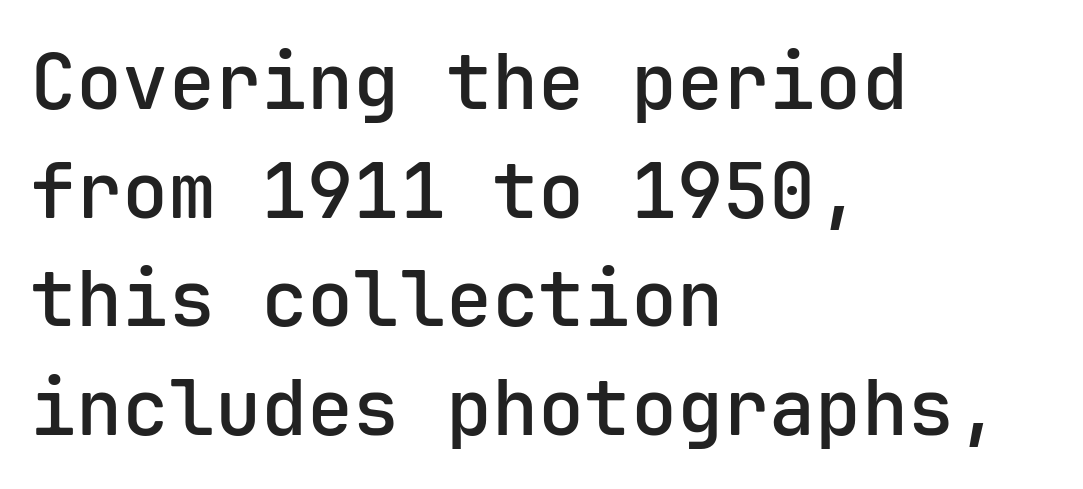
Q: Is the text bold? A: Semi-bold.
Q: Is the text italic (slanted)? A: No, it is upright.
Q: Is the typeface a serif or a sans-serif typeface? A: Sans-serif.
Q: Is the text underlined? A: No.
Q: How is the paragraph aligned? A: Left-aligned.
Q: Is the spacing between letters normal or unusually wide? A: Normal.
Q: Is the spacing between lines tight, normal or loose? A: Normal.
Q: Width (condensed, normal, or wide)? A: Normal.
Q: Stroke contrast? A: Low.
Q: x-height? A: Medium.
Q: Monospaced? A: Yes.
